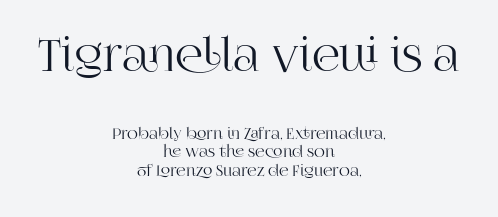
You can tell it's not italic because the verticals are truly vertical. Classification — serif. The passage is arranged like a title page — every line centered. Anything drawn beneath the words? Only blank space. Note the varied advance widths — an 'i' is clearly narrower than an 'm'. Is the lower block the larger one? No — the upper block carries the bigger type.
